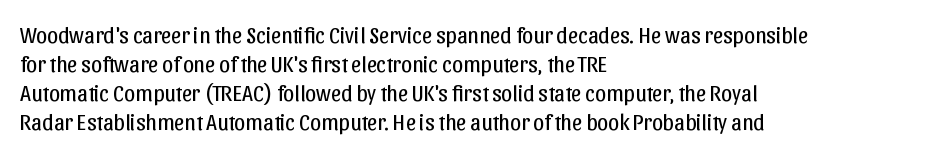
{"italic": "no", "bold": "no", "underline": "no", "align": "left", "line_spacing": "normal", "line_spacing_ratio": 1.32, "letter_spacing": "normal", "letter_spacing_em": 0.0, "glyph_px": 22}
